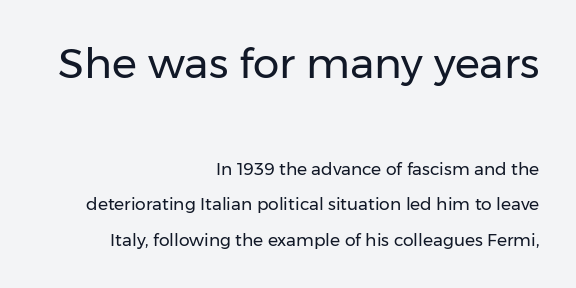
Q: Is the text bold? A: No.
Q: Is the text italic (slanted)? A: No, it is upright.
Q: Is the typeface a serif or a sans-serif typeface? A: Sans-serif.
Q: Is the text underlined? A: No.
Q: How is the paragraph aligned? A: Right-aligned.
Q: Is the spacing between letters normal or unusually wide? A: Normal.
Q: Is the spacing between lines tight, normal or loose? A: Loose.
Q: Which block of text is set in a larger size, the first (top) or the second (bottom)? A: The first (top) one.
Q: Width (condensed, normal, or wide)? A: Normal.
Q: Stroke contrast? A: Low.
Q: x-height? A: Medium.
Q: Monospaced? A: No.
